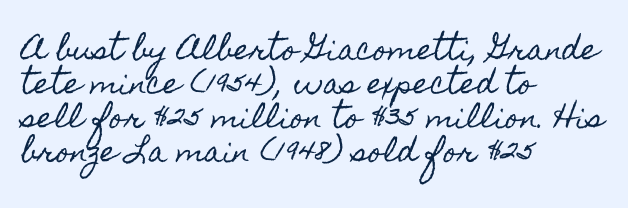
Q: Is the text italic (slanted)? A: Yes.
Q: Is the text underlined? A: No.
Q: How is the paragraph aligned? A: Left-aligned.
Q: Is the spacing between letters normal or unusually wide? A: Normal.
Q: Width (condensed, normal, or wide)? A: Condensed.
Q: x-height? A: Small.
Q: Monospaced? A: No.
